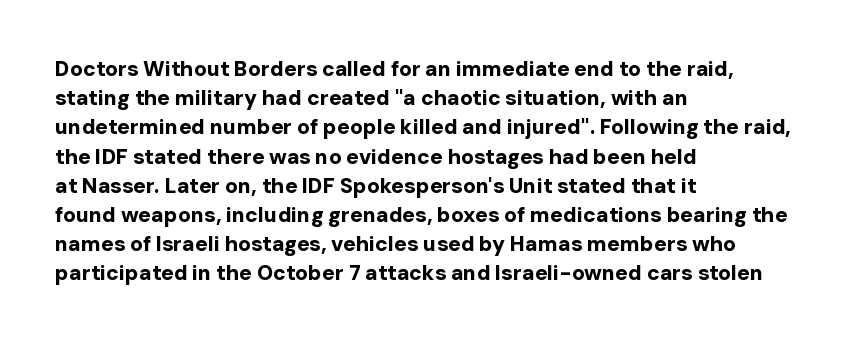
The image shows 21 px bold type, upright; set left-aligned, normal line spacing (1.39x), normal letter spacing, not underlined.
